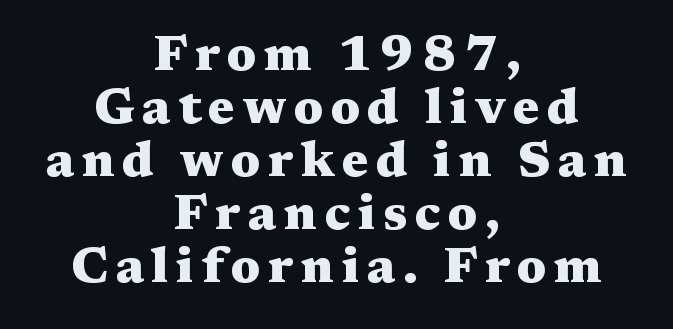
The image shows 50 px heavy, wide serif type, upright; set centered, tight line spacing (1.06x), not underlined; medium stroke contrast and a medium x-height.
